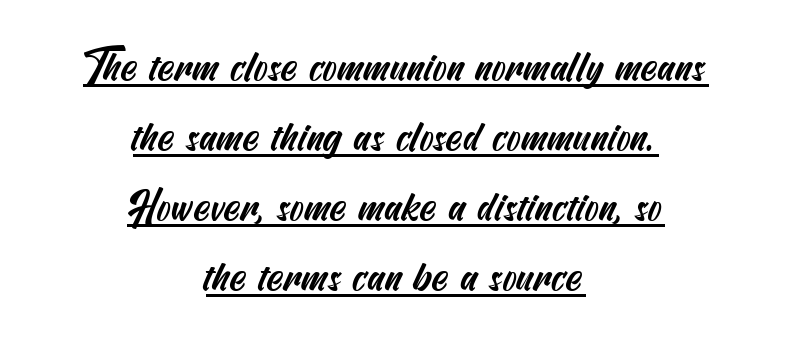
The image shows 42 px condensed sans-serif type; set centered, normal line spacing (1.67x), normal letter spacing, underlined; medium stroke contrast and a small x-height.
